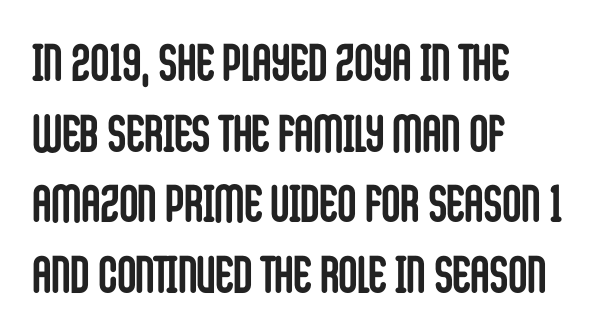
Q: Is the text bold? A: Yes.
Q: Is the text italic (slanted)? A: No, it is upright.
Q: Is the typeface a serif or a sans-serif typeface? A: Sans-serif.
Q: Is the text underlined? A: No.
Q: How is the paragraph aligned? A: Left-aligned.
Q: Is the spacing between letters normal or unusually wide? A: Normal.
Q: Is the spacing between lines tight, normal or loose? A: Normal.
Q: Width (condensed, normal, or wide)? A: Condensed.
Q: Stroke contrast? A: Low.
Q: x-height? A: Large.
Q: Monospaced? A: No.
